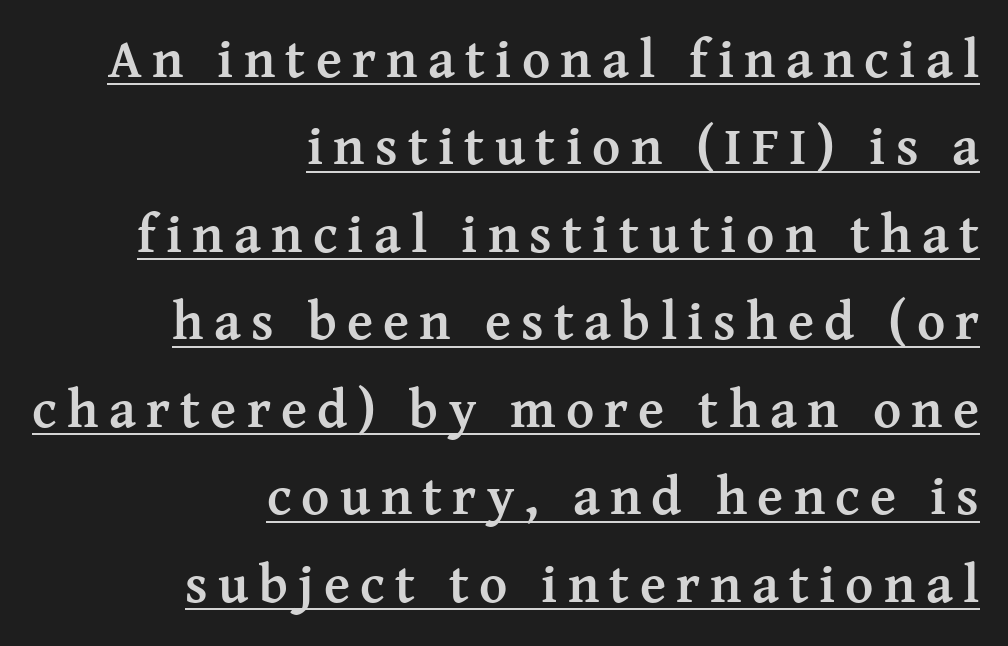
This block has exactly the height ordinary leading produces. The letters carry serifs — small finishing strokes at the ends of their stems. The passage shown is typed in a proportional face where columns would drift. The face used here appears with an underline applied.
